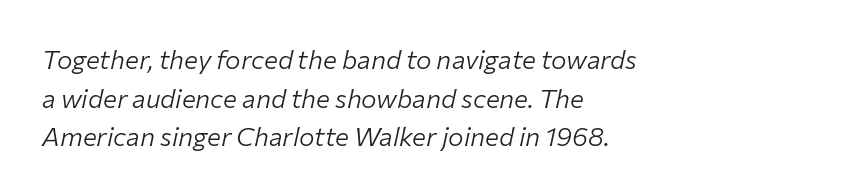
Q: Is the text bold? A: No.
Q: Is the text italic (slanted)? A: Yes, it leans right by about 12 degrees.
Q: Is the text underlined? A: No.
Q: How is the paragraph aligned? A: Left-aligned.
Q: Is the spacing between letters normal or unusually wide? A: Normal.
Q: Is the spacing between lines tight, normal or loose? A: Normal.
